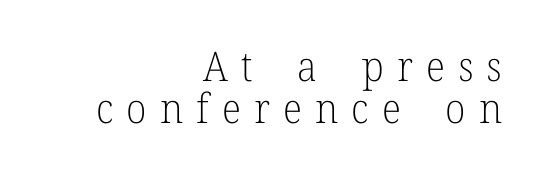
{"serif": "yes", "italic": "no", "bold": "no", "weight": "light", "width": "normal", "stroke_contrast": "low", "x_height": "medium", "monospaced": "no", "underline": "no", "align": "right", "line_spacing": "tight", "line_spacing_ratio": 1.02, "letter_spacing": "wide", "letter_spacing_em": 0.32, "glyph_px": 41}
